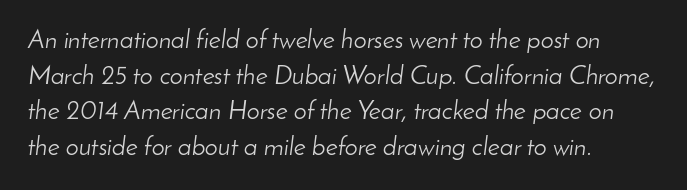
{"italic": "yes", "lean": "right", "slant_degrees": 8, "bold": "no", "underline": "no", "align": "left", "line_spacing": "normal", "line_spacing_ratio": 1.37, "letter_spacing": "normal", "letter_spacing_em": 0.0, "glyph_px": 26}
